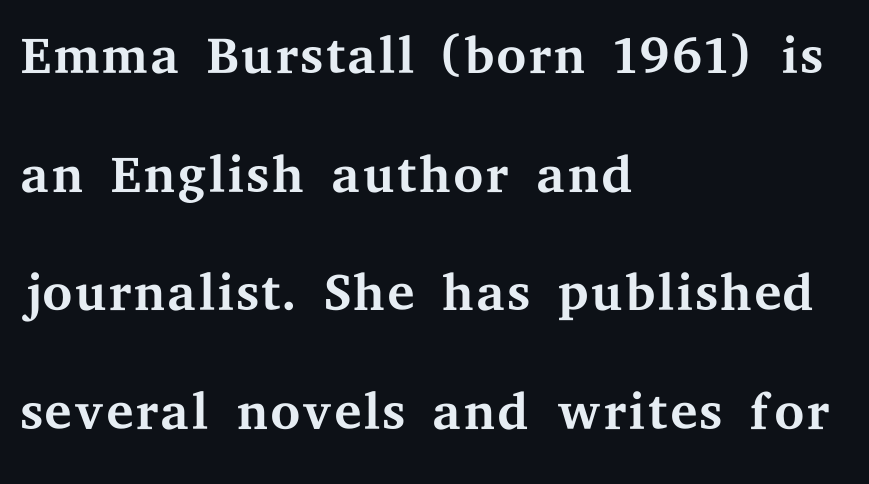
{"serif": "yes", "italic": "no", "bold": "no", "weight": "regular", "width": "wide", "stroke_contrast": "medium", "x_height": "medium", "monospaced": "no", "underline": "no", "align": "left", "line_spacing": "normal", "line_spacing_ratio": 1.54, "letter_spacing": "normal", "letter_spacing_em": 0.0, "glyph_px": 77}
